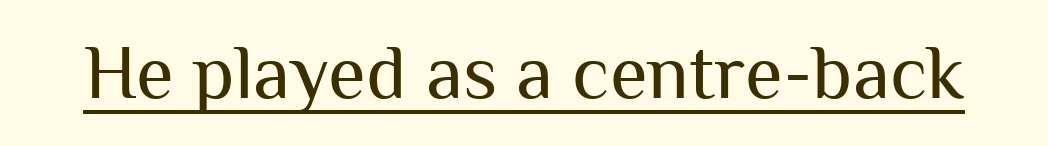
Q: Is the text bold? A: No.
Q: Is the text italic (slanted)? A: No, it is upright.
Q: Is the typeface a serif or a sans-serif typeface? A: Sans-serif.
Q: Is the text underlined? A: Yes.
Q: Is the spacing between letters normal or unusually wide? A: Normal.
Q: Width (condensed, normal, or wide)? A: Normal.
Q: Stroke contrast? A: Medium.
Q: x-height? A: Medium.
Q: Monospaced? A: No.
